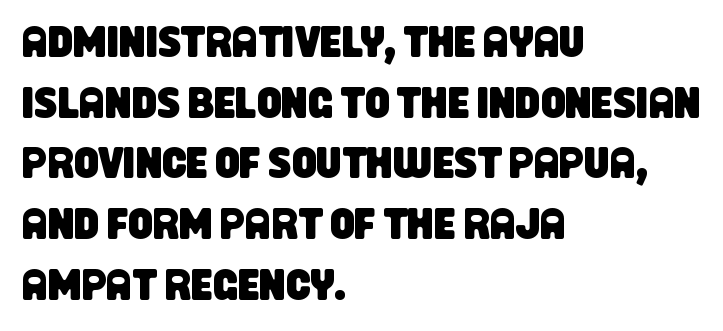
Descenders are the only things crossing below the line. Teacher's note: observe the even left margin — that is flush-left alignment. Students, note that the glyphs here touch the page at normal intervals. Interline gaps are of average width in this sample. Note: no serifs on the glyphs.
